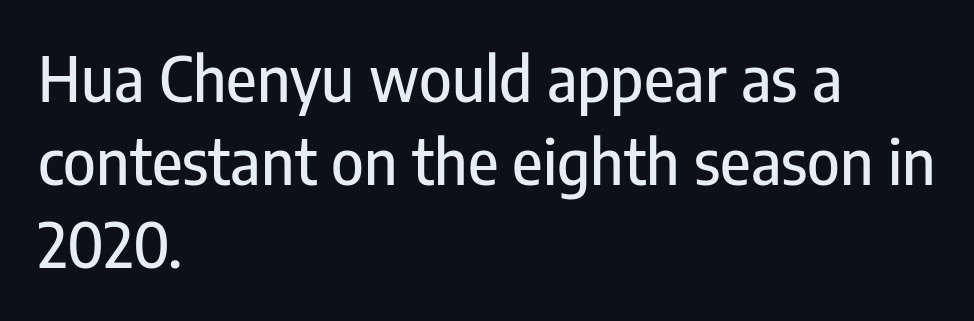
{"serif": "no", "italic": "no", "width": "condensed", "stroke_contrast": "low", "x_height": "medium", "monospaced": "no", "underline": "no", "align": "left", "line_spacing": "normal", "line_spacing_ratio": 1.34, "letter_spacing": "normal", "letter_spacing_em": 0.0, "glyph_px": 62}
